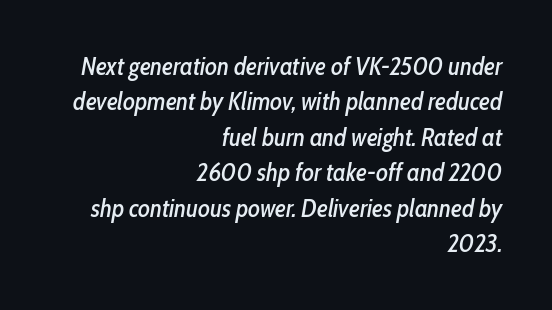
{"italic": "yes", "lean": "right", "slant_degrees": 10, "underline": "no", "align": "right", "line_spacing": "normal", "line_spacing_ratio": 1.42, "letter_spacing": "normal", "letter_spacing_em": 0.0, "glyph_px": 25}
